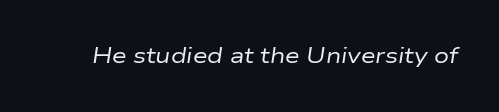
Q: Is the text bold? A: No.
Q: Is the text italic (slanted)? A: Yes, it leans right by about 9 degrees.
Q: Is the text underlined? A: No.
Q: Is the spacing between letters normal or unusually wide? A: Normal.
